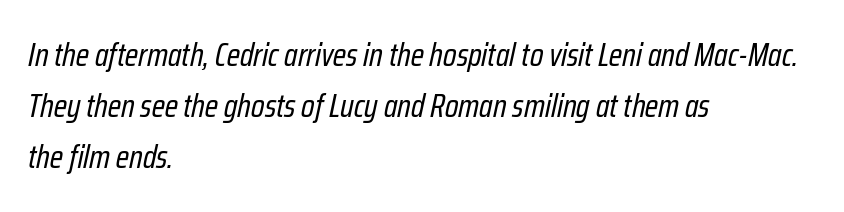
Standard letterfit; no display-style spreading of the glyphs. Does the copy run flush right? No — it runs flush left. Check the space under the baseline: it is left empty. Think of a printed novel: that variable character pitch is what you see here. The designer left line spacing at the default.
